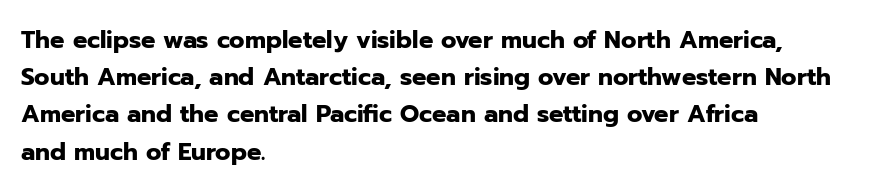
Q: Is the text bold? A: Yes.
Q: Is the text italic (slanted)? A: No, it is upright.
Q: Is the text underlined? A: No.
Q: How is the paragraph aligned? A: Left-aligned.
Q: Is the spacing between letters normal or unusually wide? A: Normal.
Q: Is the spacing between lines tight, normal or loose? A: Normal.
